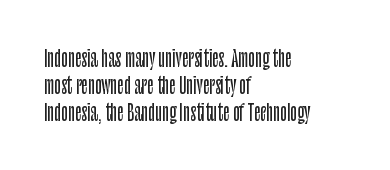
{"italic": "no", "underline": "no", "align": "left", "line_spacing_ratio": 1.23, "letter_spacing": "normal", "letter_spacing_em": 0.0, "glyph_px": 22}
